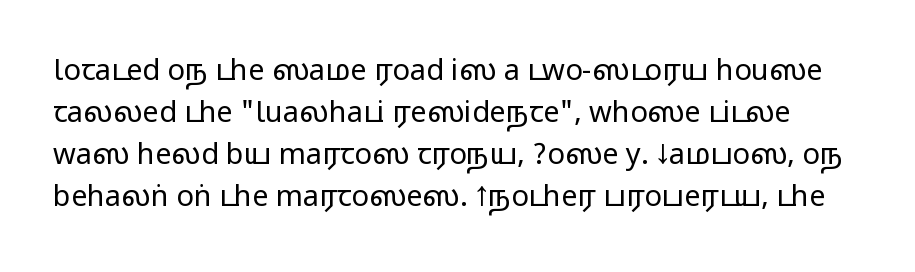
{"serif": "no", "italic": "no", "width": "wide", "stroke_contrast": "medium", "monospaced": "no", "underline": "no", "line_spacing": "normal", "line_spacing_ratio": 1.45, "letter_spacing": "normal", "letter_spacing_em": 0.0, "glyph_px": 29}
